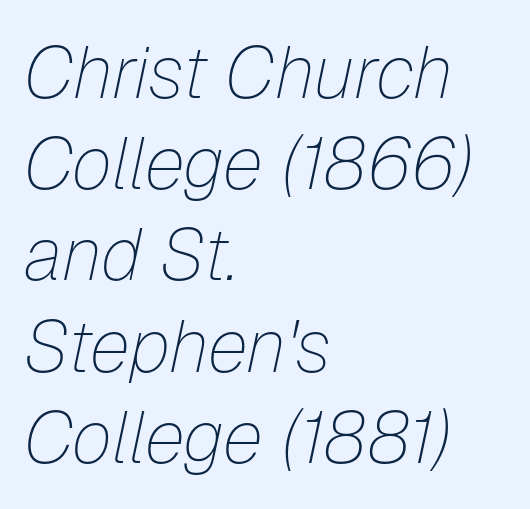
The image shows 73 px thin type, italic (leaning right); set left-aligned, normal line spacing (1.25x), normal letter spacing, not underlined; low stroke contrast and a medium x-height.
